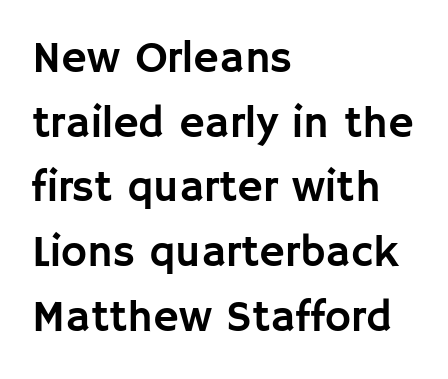
Q: Is the text italic (slanted)? A: No, it is upright.
Q: Is the typeface a serif or a sans-serif typeface? A: Sans-serif.
Q: Is the text underlined? A: No.
Q: How is the paragraph aligned? A: Left-aligned.
Q: Is the spacing between letters normal or unusually wide? A: Normal.
Q: Is the spacing between lines tight, normal or loose? A: Normal.
Q: Width (condensed, normal, or wide)? A: Normal.
Q: Stroke contrast? A: Low.
Q: x-height? A: Large.
Q: Monospaced? A: No.
